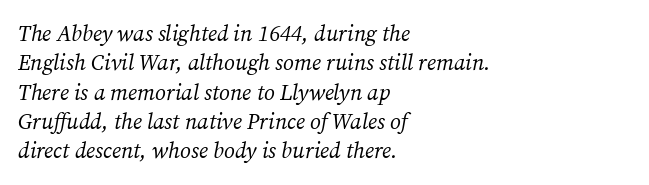
The image shows 22 px text type, italic (leaning right); set left-aligned, normal line spacing (1.33x), normal letter spacing, not underlined.
